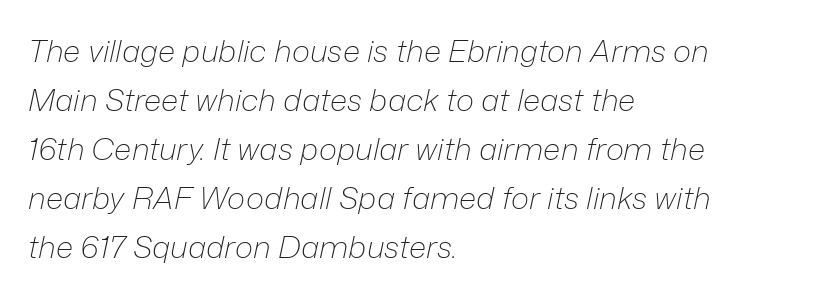
{"italic": "yes", "lean": "right", "slant_degrees": 12, "bold": "no", "weight": "light", "width": "normal", "stroke_contrast": "low", "x_height": "medium", "monospaced": "no", "underline": "no", "align": "left", "line_spacing": "normal", "line_spacing_ratio": 1.58, "letter_spacing": "normal", "letter_spacing_em": 0.0, "glyph_px": 31}
